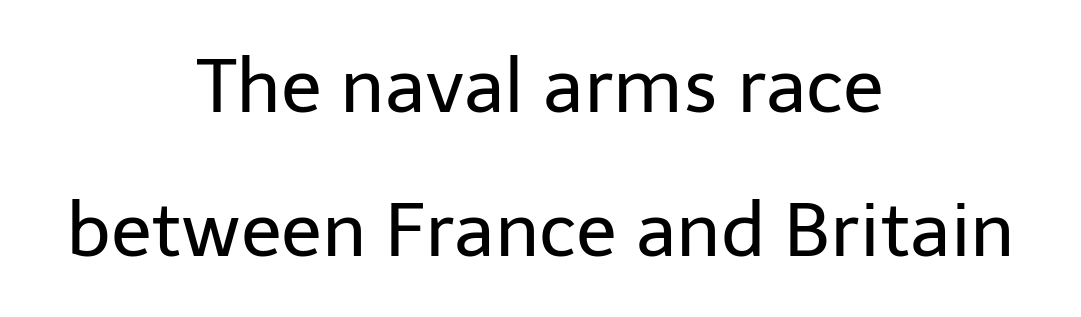
Q: Is the text bold? A: No.
Q: Is the text italic (slanted)? A: No, it is upright.
Q: Is the typeface a serif or a sans-serif typeface? A: Sans-serif.
Q: Is the text underlined? A: No.
Q: How is the paragraph aligned? A: Centered.
Q: Is the spacing between letters normal or unusually wide? A: Normal.
Q: Is the spacing between lines tight, normal or loose? A: Loose.
Q: Width (condensed, normal, or wide)? A: Normal.
Q: Stroke contrast? A: Low.
Q: x-height? A: Medium.
Q: Monospaced? A: No.
